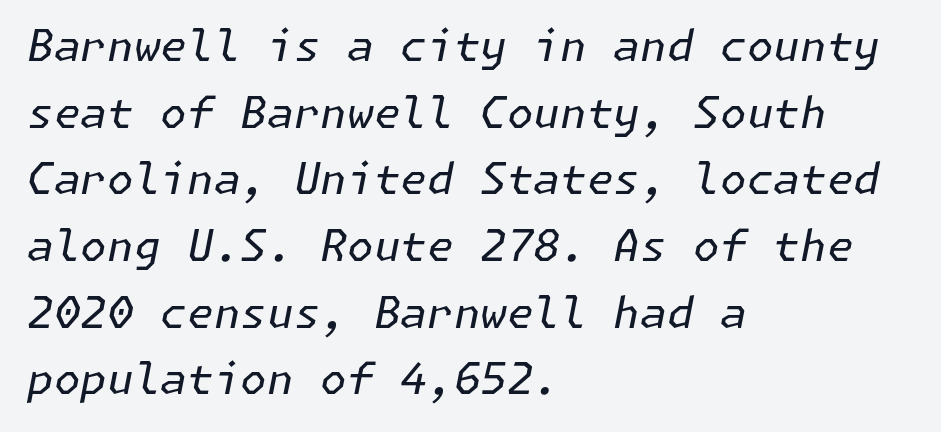
{"italic": "yes", "lean": "right", "slant_degrees": 11, "bold": "no", "weight": "regular", "width": "normal", "stroke_contrast": "low", "x_height": "medium", "underline": "no", "align": "left", "line_spacing": "normal", "line_spacing_ratio": 1.55, "letter_spacing": "normal", "letter_spacing_em": 0.0, "glyph_px": 43}
